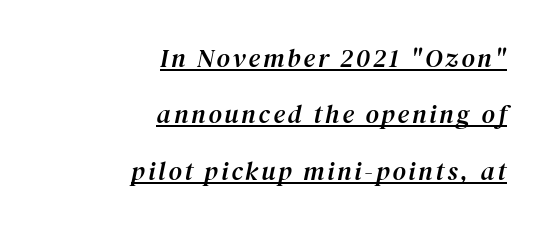
Observe the lean: these are italic letterforms. The words here are underlined. The line-height multiplier appears high, well above default. This rendering uses right alignment, leaving the left contour irregular.
